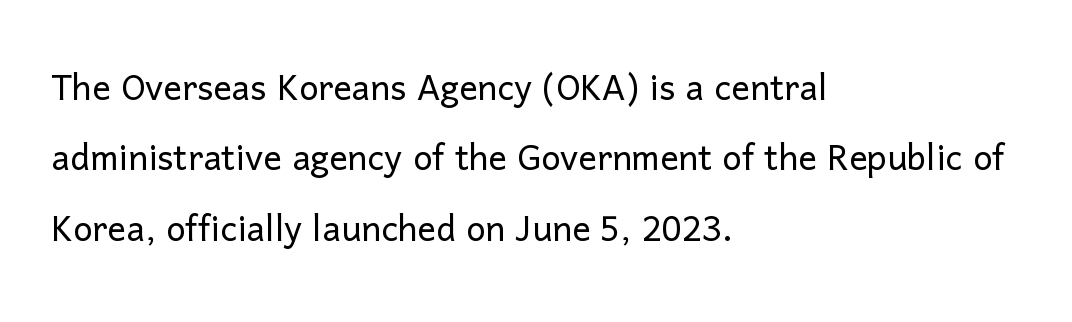
The image shows 46 px light sans-serif type, upright; set left-aligned, normal line spacing (1.53x), normal letter spacing, not underlined; low stroke contrast and a medium x-height.
